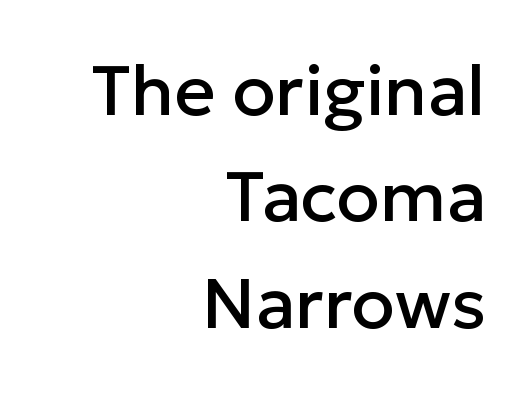
{"serif": "no", "italic": "no", "width": "normal", "stroke_contrast": "low", "x_height": "medium", "monospaced": "no", "underline": "no", "align": "right", "line_spacing": "normal", "line_spacing_ratio": 1.5, "letter_spacing": "normal", "letter_spacing_em": 0.0, "glyph_px": 71}
